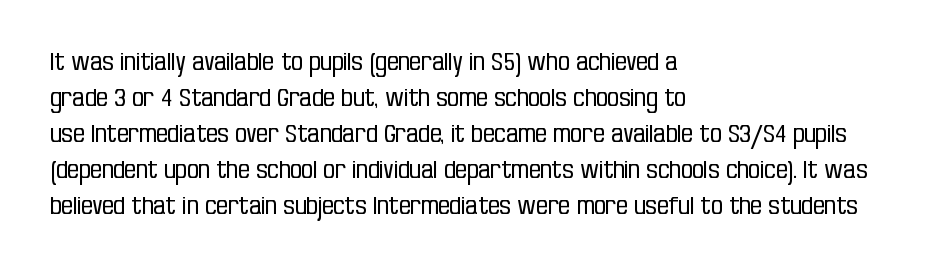
Q: Is the text bold? A: No.
Q: Is the text italic (slanted)? A: No, it is upright.
Q: Is the text underlined? A: No.
Q: How is the paragraph aligned? A: Left-aligned.
Q: Is the spacing between letters normal or unusually wide? A: Normal.
Q: Is the spacing between lines tight, normal or loose? A: Normal.
